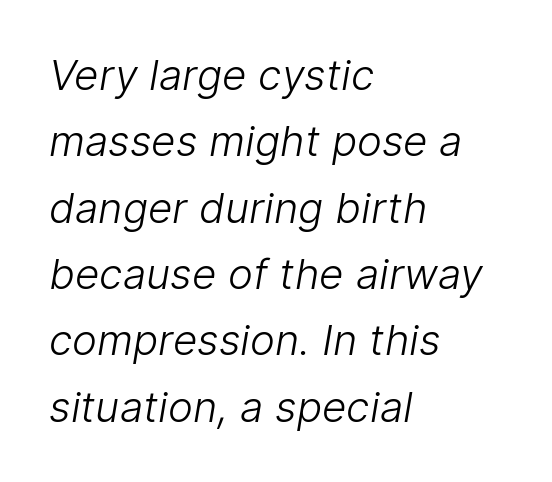
{"serif": "no", "bold": "no", "weight": "light", "width": "normal", "stroke_contrast": "low", "x_height": "medium", "monospaced": "no", "underline": "no", "align": "left", "line_spacing": "normal", "line_spacing_ratio": 1.58, "letter_spacing": "normal", "letter_spacing_em": 0.0, "glyph_px": 42}
